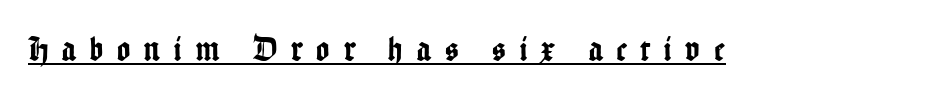
{"serif": "no", "italic": "no", "width": "condensed", "stroke_contrast": "low", "x_height": "medium", "monospaced": "no", "underline": "yes", "letter_spacing": "wide", "letter_spacing_em": 0.41, "glyph_px": 35}
